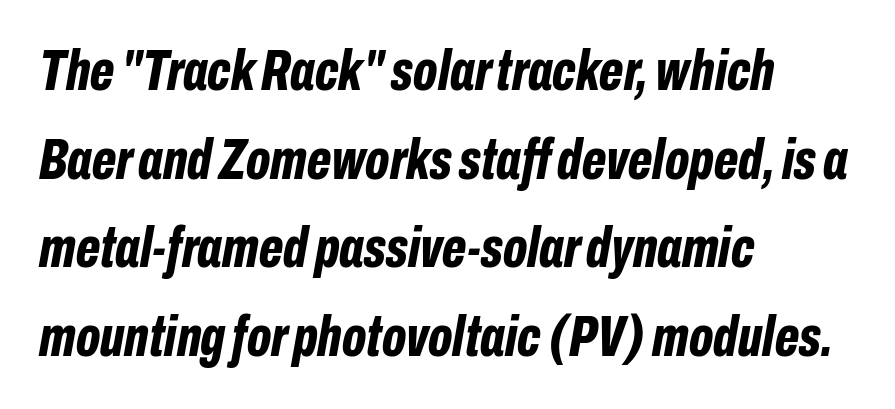
Stroke thickness is high; the sample reads as a true bold. Successive baselines arrive at the customary interval. The passage shown is typed in a proportional face where columns would drift. Here the glyphs are tracked normally, forming tight word shapes. Decoration check: the copy has no underline.
